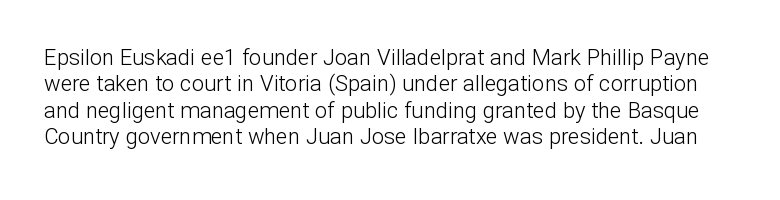
Q: Is the text bold? A: No.
Q: Is the text italic (slanted)? A: No, it is upright.
Q: Is the text underlined? A: No.
Q: Is the spacing between letters normal or unusually wide? A: Normal.
